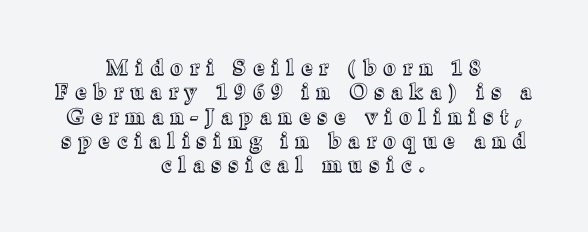
Q: Is the text italic (slanted)? A: No, it is upright.
Q: Is the text underlined? A: No.
Q: How is the paragraph aligned? A: Centered.
Q: Is the spacing between letters normal or unusually wide? A: Unusually wide.
